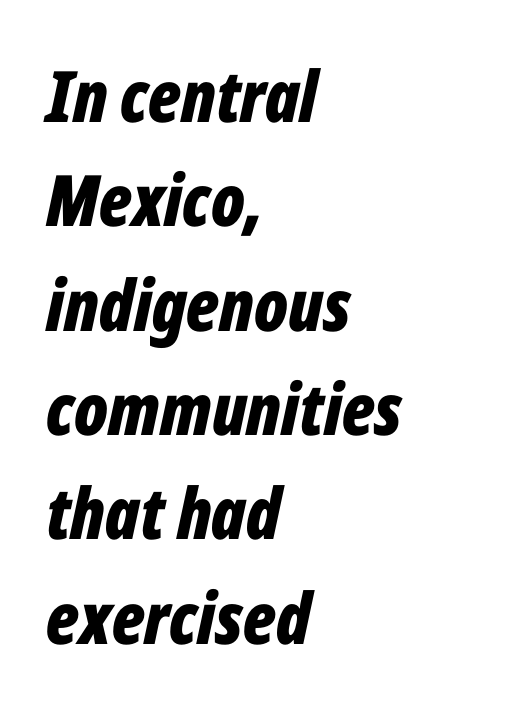
{"italic": "yes", "lean": "right", "slant_degrees": 12, "bold": "yes", "weight": "bold", "width": "condensed", "stroke_contrast": "low", "x_height": "medium", "monospaced": "no", "underline": "no", "align": "left", "line_spacing": "normal", "line_spacing_ratio": 1.47, "letter_spacing": "normal", "letter_spacing_em": 0.0, "glyph_px": 71}
